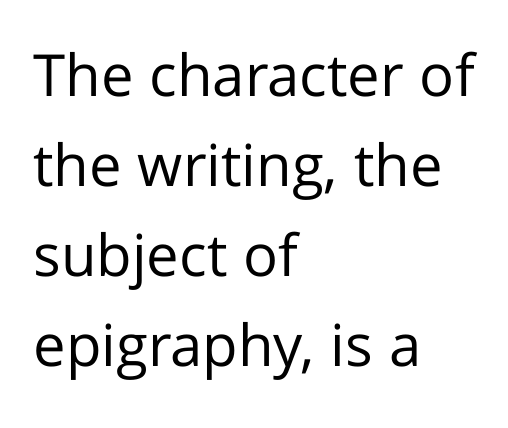
The image shows 58 px regular-weight sans-serif type, upright; set left-aligned, normal line spacing (1.55x), normal letter spacing, not underlined; low stroke contrast and a medium x-height.
